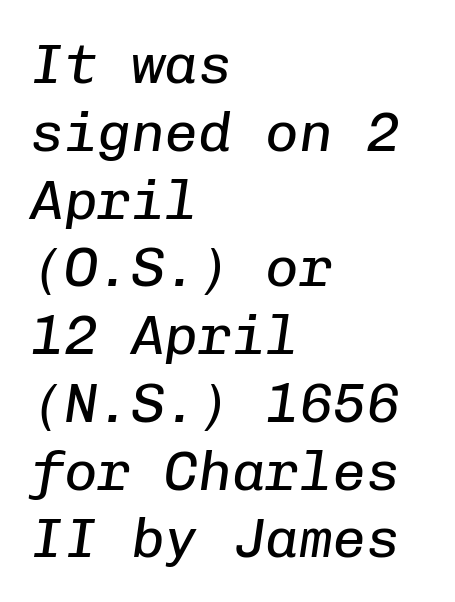
{"italic": "yes", "lean": "right", "slant_degrees": 8, "bold": "no", "weight": "regular", "width": "normal", "stroke_contrast": "low", "x_height": "medium", "monospaced": "yes", "underline": "no", "align": "left", "line_spacing_ratio": 1.21, "letter_spacing": "normal", "letter_spacing_em": 0.0, "glyph_px": 56}
